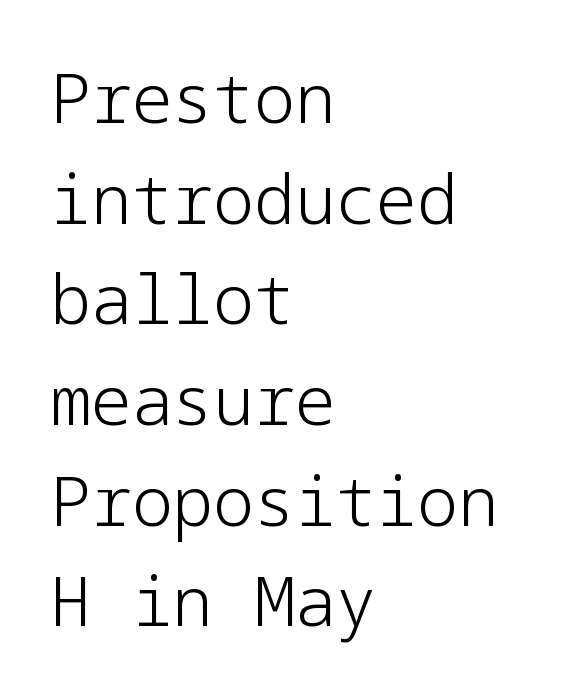
{"serif": "no", "italic": "no", "bold": "no", "weight": "light", "width": "normal", "stroke_contrast": "low", "x_height": "medium", "underline": "no", "align": "left", "line_spacing": "normal", "line_spacing_ratio": 1.48, "letter_spacing": "normal", "letter_spacing_em": 0.0, "glyph_px": 68}
